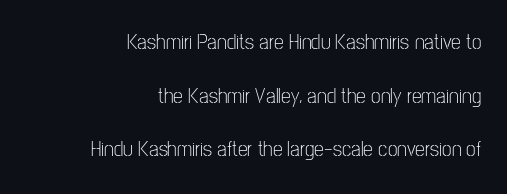
The lettering stays uniformly vertical, giving the passage a roman look. How are the letters spaced? Ordinarily, with no added tracking. One glance says open: line gaps are wider than usual. The typeface has the unassuming heft of standard copy or less.
